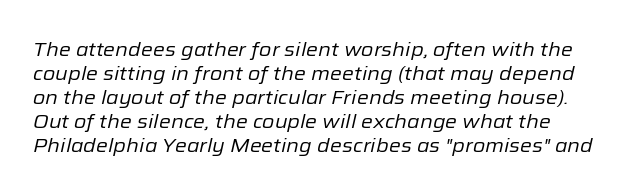
There's an unmistakable incline to the writing here. The font is comparable to plain body text, perhaps lighter. The string is rendered with underlining switched off. You could call the tracking neutral — neither tight nor loose.
